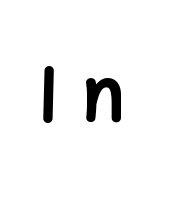
Q: Is the text bold? A: Yes.
Q: Is the text italic (slanted)? A: No, it is upright.
Q: Is the typeface a serif or a sans-serif typeface? A: Sans-serif.
Q: Is the text underlined? A: No.
Q: Is the spacing between letters normal or unusually wide? A: Unusually wide.
Q: Width (condensed, normal, or wide)? A: Normal.
Q: Stroke contrast? A: Low.
Q: x-height? A: Medium.
Q: Monospaced? A: No.
